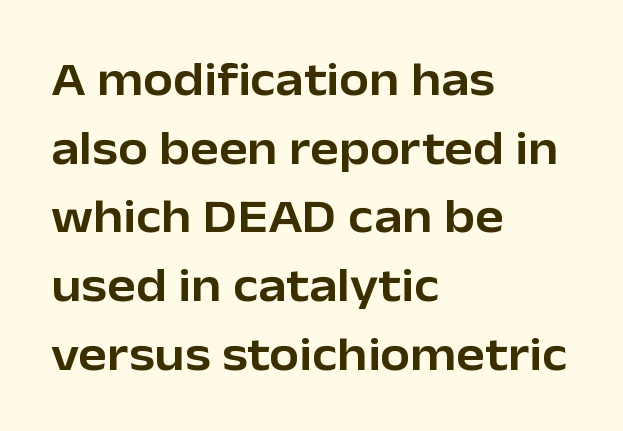
{"serif": "no", "italic": "no", "width": "normal", "stroke_contrast": "low", "x_height": "medium", "monospaced": "no", "underline": "no", "align": "left", "line_spacing": "normal", "line_spacing_ratio": 1.43, "letter_spacing": "normal", "letter_spacing_em": 0.0, "glyph_px": 48}
